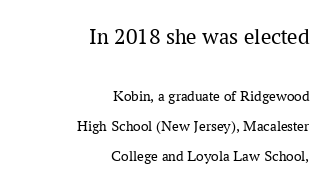
The image shows 23 px text type, upright; set right-aligned, loose line spacing (1.99x), normal letter spacing, not underlined; the first (top) block is 1.53x larger.
